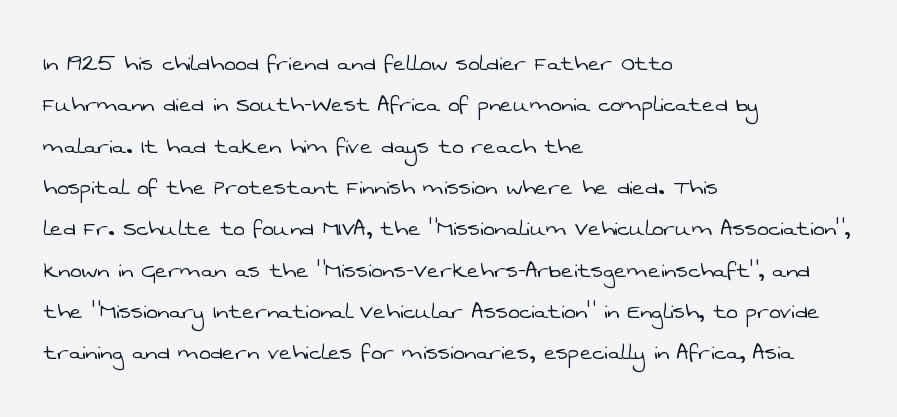
The face used here is rendered with its standard letterfit. Vertical stems look standard width or narrower in stroke. A normal amount of white space separates one row of letters from the next. Line starts are locked; line ends wander.
